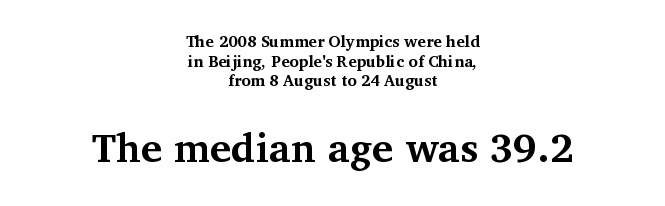
The image shows 40 px bold serif type, upright; set centered, line spacing 1.23x, normal letter spacing, not underlined; the second (bottom) block is 2.5x larger; medium stroke contrast and a medium x-height.
